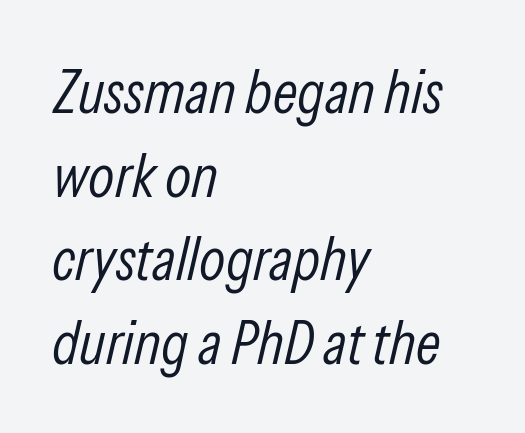
The image shows 61 px light, condensed type, italic (leaning right); set left-aligned, normal line spacing (1.37x), normal letter spacing, not underlined; low stroke contrast and a medium x-height.
